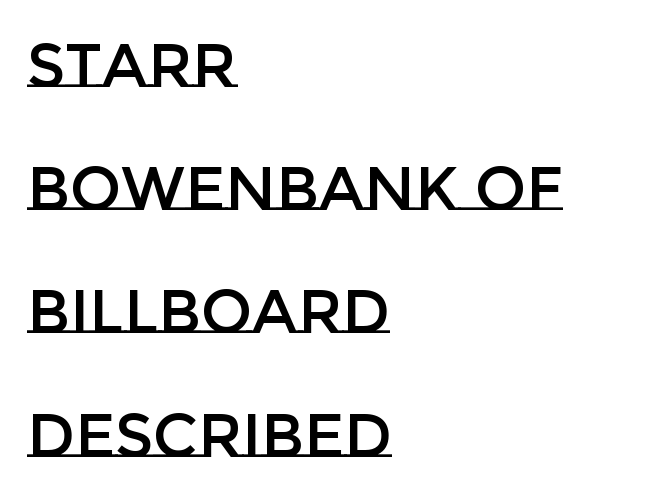
Short note: letters normally spaced. Character widths vary here, with narrow letters taking less room than wide ones. Every stem runs plumb, perpendicular to the baseline. Rows of type keep a wide berth in the vertical direction.
